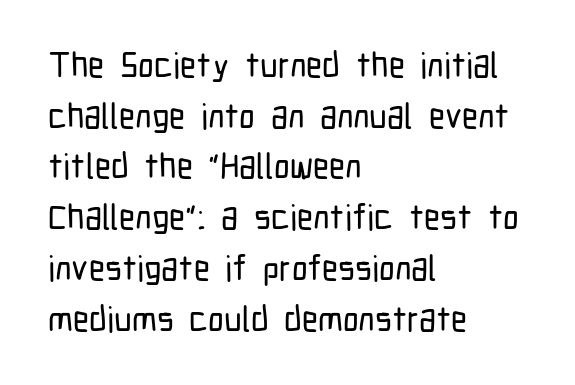
{"serif": "no", "italic": "no", "width": "condensed", "stroke_contrast": "low", "x_height": "medium", "monospaced": "no", "underline": "no", "align": "left", "line_spacing": "normal", "line_spacing_ratio": 1.45, "letter_spacing": "normal", "letter_spacing_em": 0.0, "glyph_px": 35}
